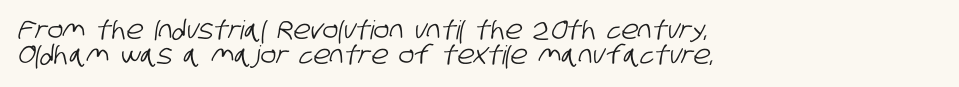
These lines keep a tight, regular rhythm from letter to letter. The words here are not underlined. Does the copy run flush right? No — it runs flush left. The rendering uses a small line-height, squeezing the rows.
